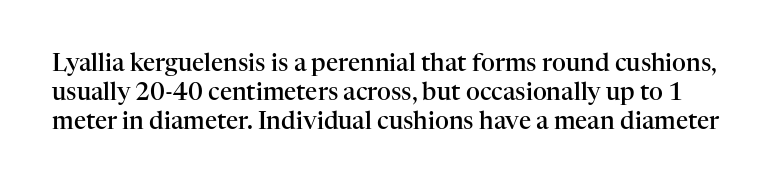
{"italic": "no", "bold": "semi", "underline": "no", "line_spacing_ratio": 1.21, "letter_spacing": "normal", "letter_spacing_em": 0.0, "glyph_px": 24}
